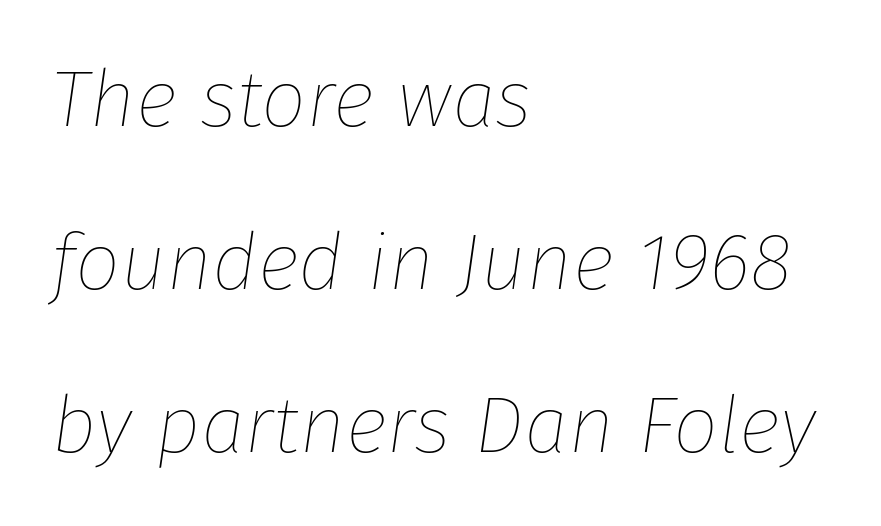
Q: Is the text bold? A: No.
Q: Is the text italic (slanted)? A: Yes, it leans right by about 8 degrees.
Q: Is the text underlined? A: No.
Q: How is the paragraph aligned? A: Left-aligned.
Q: Is the spacing between letters normal or unusually wide? A: Normal.
Q: Is the spacing between lines tight, normal or loose? A: Loose.
Q: Width (condensed, normal, or wide)? A: Normal.
Q: Stroke contrast? A: Low.
Q: x-height? A: Medium.
Q: Monospaced? A: No.
